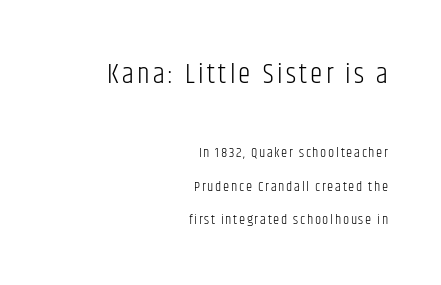
Q: Is the text bold? A: No.
Q: Is the text italic (slanted)? A: No, it is upright.
Q: Is the typeface a serif or a sans-serif typeface? A: Sans-serif.
Q: Is the text underlined? A: No.
Q: How is the paragraph aligned? A: Right-aligned.
Q: Is the spacing between lines tight, normal or loose? A: Loose.
Q: Which block of text is set in a larger size, the first (top) or the second (bottom)? A: The first (top) one.
Q: Width (condensed, normal, or wide)? A: Condensed.
Q: Stroke contrast? A: Low.
Q: x-height? A: Large.
Q: Monospaced? A: No.
